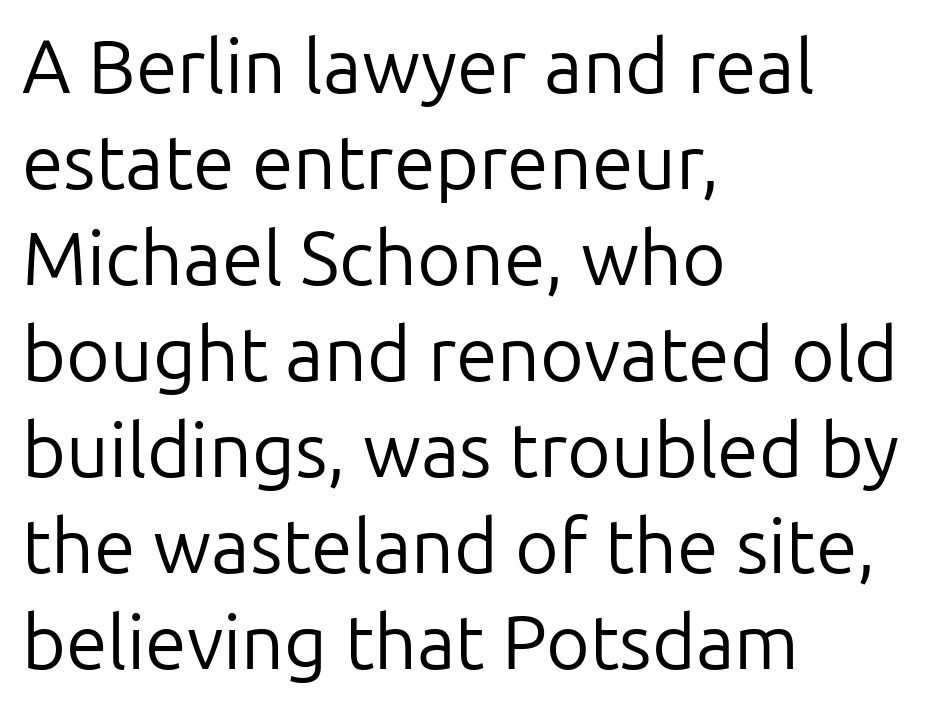
Q: Is the text bold? A: No.
Q: Is the text italic (slanted)? A: No, it is upright.
Q: Is the typeface a serif or a sans-serif typeface? A: Sans-serif.
Q: Is the text underlined? A: No.
Q: How is the paragraph aligned? A: Left-aligned.
Q: Is the spacing between letters normal or unusually wide? A: Normal.
Q: Is the spacing between lines tight, normal or loose? A: Normal.
Q: Width (condensed, normal, or wide)? A: Normal.
Q: Stroke contrast? A: Low.
Q: x-height? A: Medium.
Q: Monospaced? A: No.
